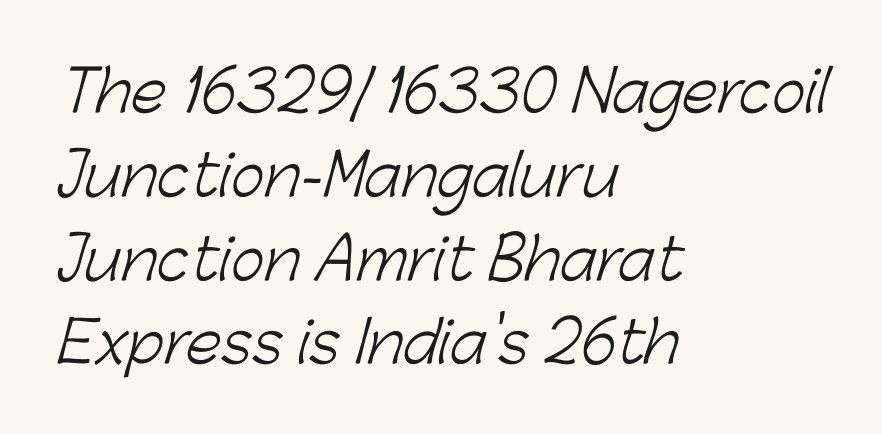
The image shows 57 px light sans-serif type; set left-aligned, normal line spacing (1.47x), normal letter spacing, not underlined; low stroke contrast and a medium x-height.
